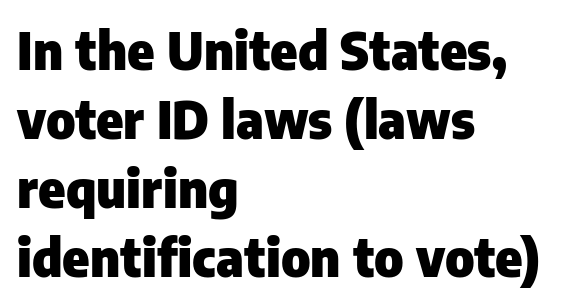
{"serif": "no", "italic": "no", "bold": "yes", "weight": "heavy", "width": "normal", "stroke_contrast": "low", "x_height": "medium", "monospaced": "no", "underline": "no", "align": "left", "line_spacing": "normal", "line_spacing_ratio": 1.35, "letter_spacing": "normal", "letter_spacing_em": 0.0, "glyph_px": 51}
